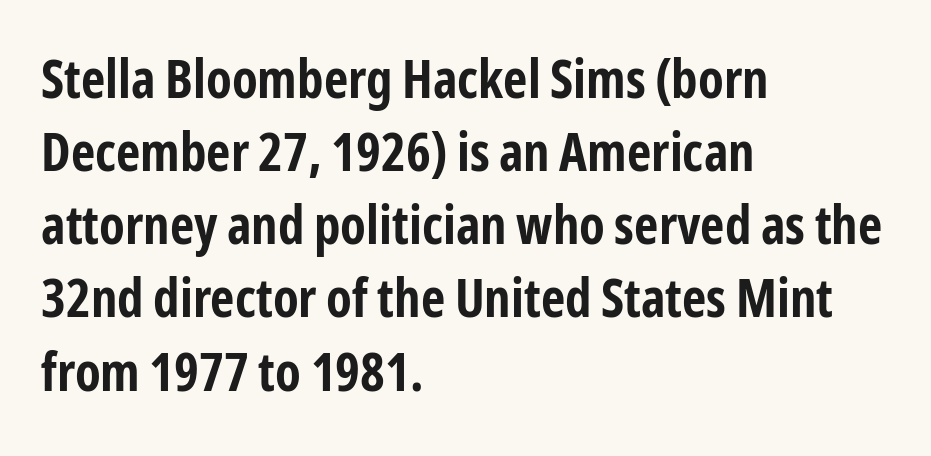
Each word holds together tightly as a unit, with standard inter-letter gaps. The letters carry no serifs — their stems end cleanly without finishing strokes. The lines are quadded left. Descender tails drop into unmarked territory.
